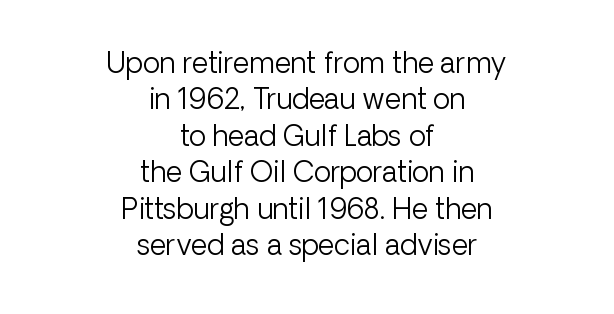
The lines sit at an ordinary, default distance from one another. The letters stand straight up with perfectly vertical stems. Line starts and ends both wander, symmetrically. This rendering employs a face without finishing strokes, i.e., a sans-serif. The string is rendered with underlining switched off. Here the designer chose a conventional face with non-uniform glyph widths.
